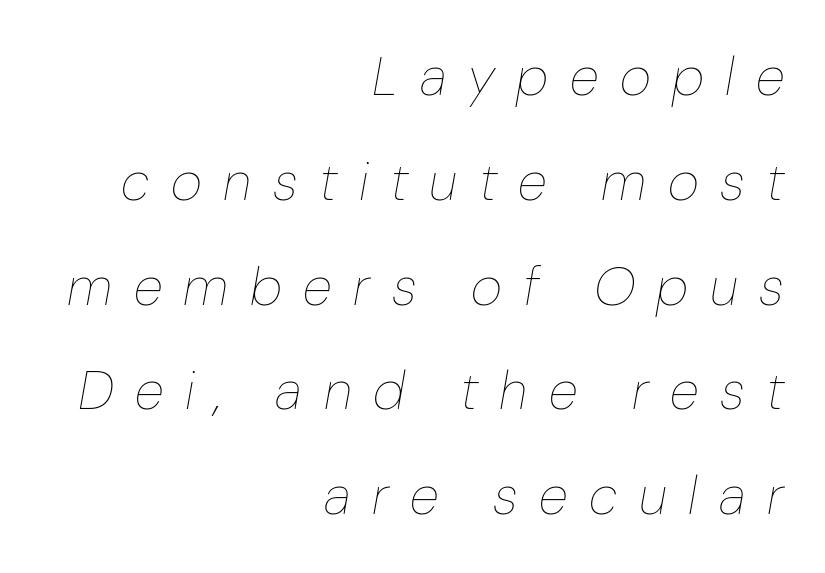
Q: Is the text bold? A: No.
Q: Is the text italic (slanted)? A: Yes, it leans right by about 10 degrees.
Q: Is the text underlined? A: No.
Q: How is the paragraph aligned? A: Right-aligned.
Q: Is the spacing between letters normal or unusually wide? A: Unusually wide.
Q: Is the spacing between lines tight, normal or loose? A: Loose.
Q: Width (condensed, normal, or wide)? A: Normal.
Q: Stroke contrast? A: Low.
Q: x-height? A: Medium.
Q: Monospaced? A: No.
